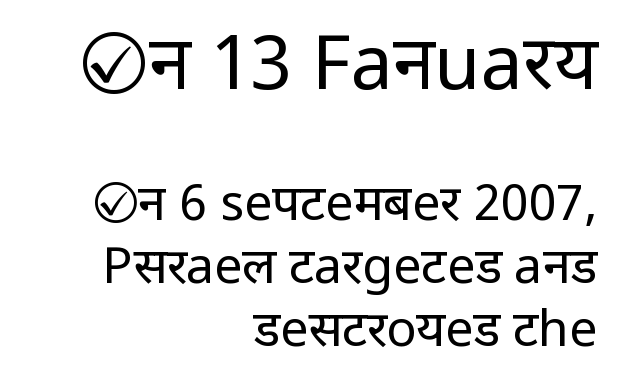
The image shows 75 px regular-weight, condensed sans-serif type, upright; set right-aligned, normal line spacing (1.26x), normal letter spacing, not underlined; the first (top) block is 1.5x larger; low stroke contrast and a large x-height.
